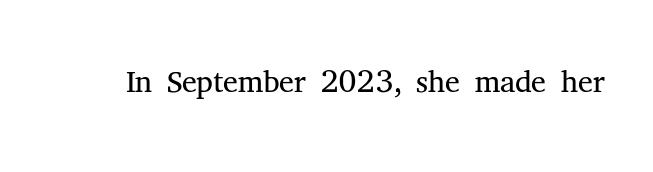
Q: Is the text bold? A: No.
Q: Is the text italic (slanted)? A: No, it is upright.
Q: Is the typeface a serif or a sans-serif typeface? A: Serif.
Q: Is the text underlined? A: No.
Q: Is the spacing between letters normal or unusually wide? A: Normal.
Q: Width (condensed, normal, or wide)? A: Normal.
Q: Stroke contrast? A: Medium.
Q: x-height? A: Medium.
Q: Monospaced? A: No.
